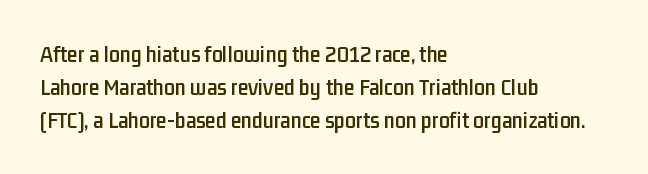
The lines are quadded left. Does extra space separate the letters? No, they use regular spacing. Tall strokes in this sample are plumb rather than angled. Notice how descenders clear the ascenders below comfortably — that's standard leading. This rendering features lettering with no underline.
